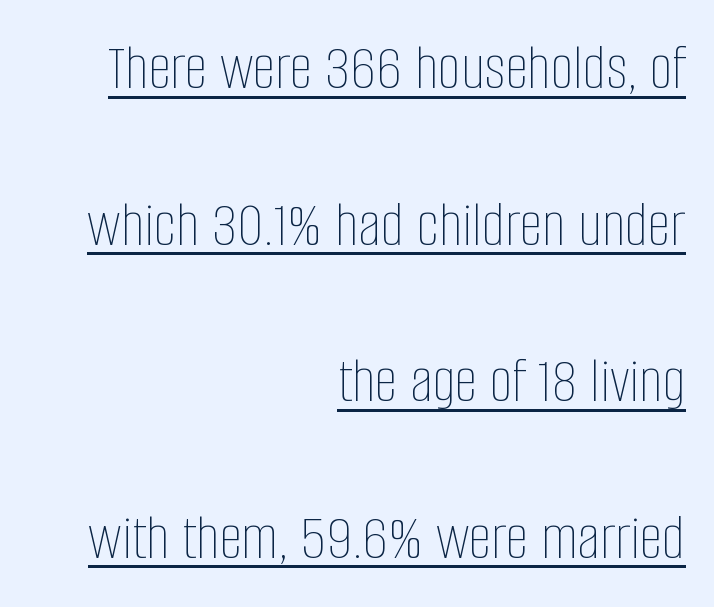
{"italic": "no", "bold": "no", "weight": "thin", "width": "condensed", "stroke_contrast": "low", "x_height": "large", "monospaced": "no", "underline": "yes", "align": "right", "line_spacing": "loose", "line_spacing_ratio": 2.41, "letter_spacing": "normal", "letter_spacing_em": 0.0, "glyph_px": 65}
